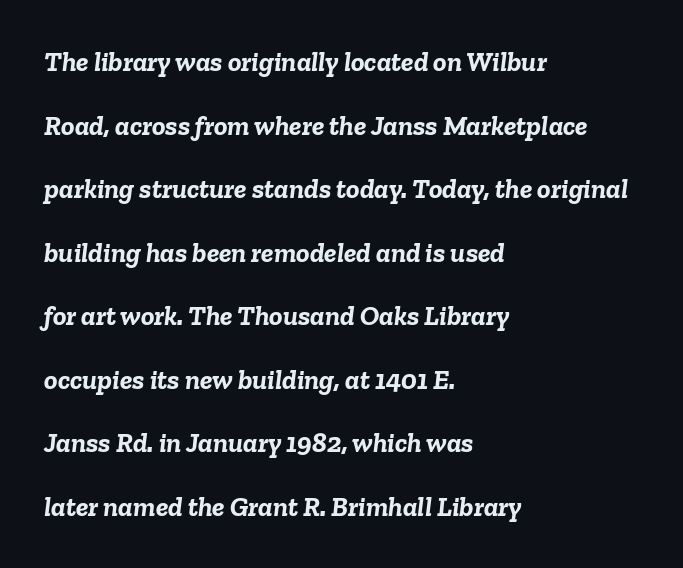
The image shows 28 px semibold type, italic (leaning right); set left-aligned, loose line spacing (2.27x), normal letter spacing, not underlined; low stroke contrast and a medium x-height.
